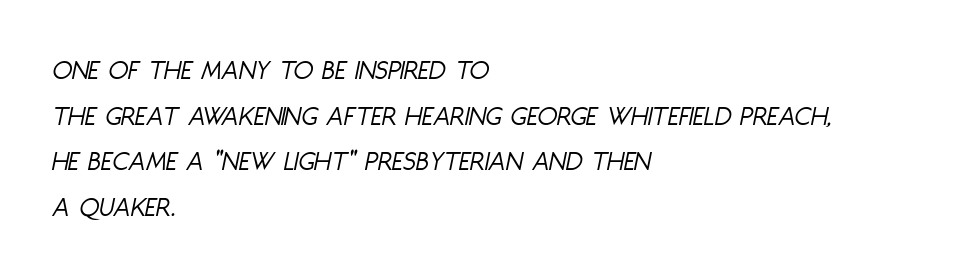
Q: Is the text bold? A: No.
Q: Is the text italic (slanted)? A: Yes, it leans right by about 11 degrees.
Q: Is the text underlined? A: No.
Q: How is the paragraph aligned? A: Left-aligned.
Q: Is the spacing between letters normal or unusually wide? A: Normal.
Q: Is the spacing between lines tight, normal or loose? A: Normal.
Q: Width (condensed, normal, or wide)? A: Condensed.
Q: Stroke contrast? A: Low.
Q: x-height? A: Large.
Q: Monospaced? A: No.
